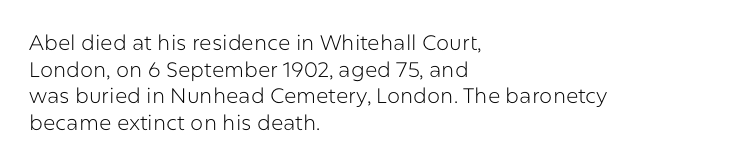
Summary of weight: not heavy and not bold. The vertical gap from one line to the next is medium. The type is set solid horizontally, with unmodified tracking. No italicization has been applied; the sample stays upright. The paragraph shown leans on its left margin. The gap between lines stays unmarked.
